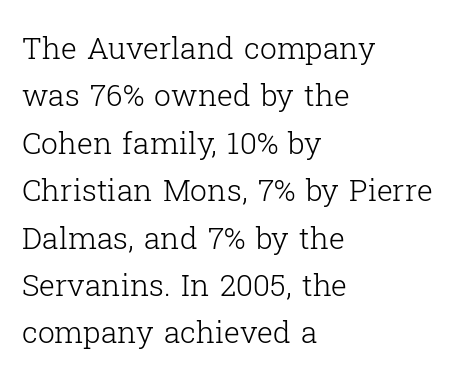
Nobody touched the tracking dial on this one. Typographically, this falls in the serif category. The vertical gap from one line to the next is medium. Each letter keeps its own natural width here, so spacing adapts to shape.
